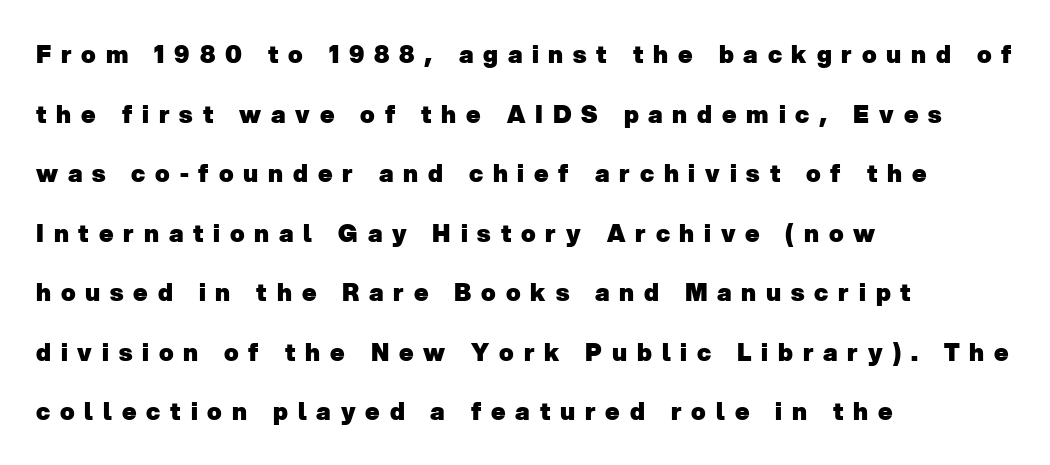
Q: Is the text bold? A: Yes.
Q: Is the text underlined? A: No.
Q: How is the paragraph aligned? A: Left-aligned.
Q: Is the spacing between letters normal or unusually wide? A: Unusually wide.
Q: Is the spacing between lines tight, normal or loose? A: Loose.
